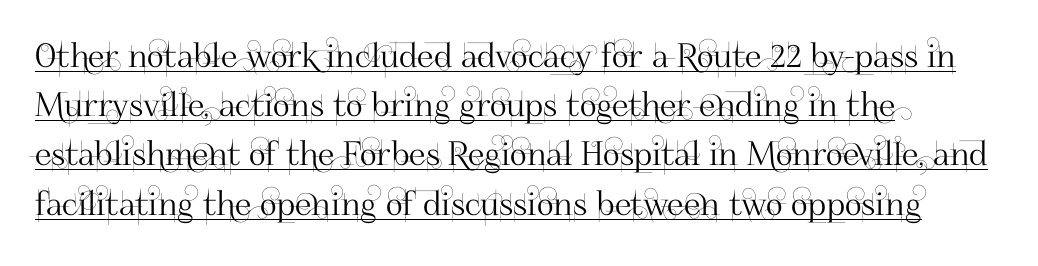
{"serif": "no", "italic": "no", "width": "normal", "stroke_contrast": "high", "x_height": "small", "monospaced": "no", "underline": "yes", "align": "left", "line_spacing": "normal", "line_spacing_ratio": 1.49, "letter_spacing": "normal", "letter_spacing_em": 0.0, "glyph_px": 33}
